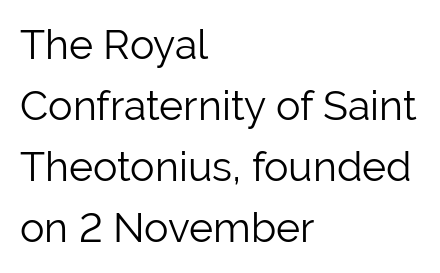
The image shows 41 px light sans-serif type, upright; set left-aligned, normal line spacing (1.49x), normal letter spacing, not underlined; low stroke contrast and a medium x-height.
